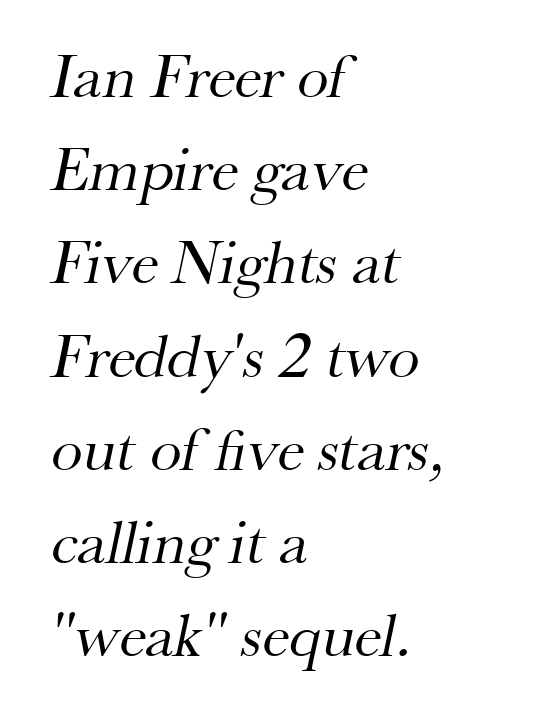
Q: Is the text bold? A: No.
Q: Is the typeface a serif or a sans-serif typeface? A: Serif.
Q: Is the text underlined? A: No.
Q: How is the paragraph aligned? A: Left-aligned.
Q: Is the spacing between letters normal or unusually wide? A: Normal.
Q: Is the spacing between lines tight, normal or loose? A: Normal.
Q: Width (condensed, normal, or wide)? A: Normal.
Q: Stroke contrast? A: Medium.
Q: x-height? A: Small.
Q: Monospaced? A: No.
